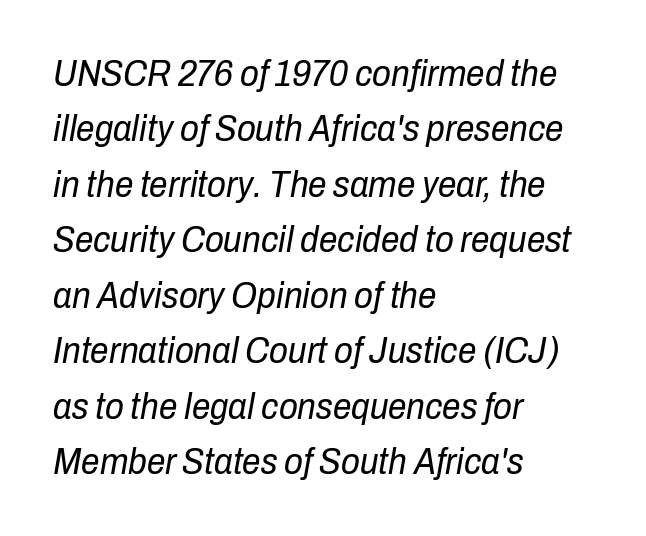
{"italic": "yes", "lean": "right", "slant_degrees": 10, "bold": "no", "weight": "regular", "width": "condensed", "stroke_contrast": "low", "x_height": "medium", "monospaced": "no", "underline": "no", "align": "left", "line_spacing": "normal", "line_spacing_ratio": 1.5, "letter_spacing": "normal", "letter_spacing_em": 0.0, "glyph_px": 37}
